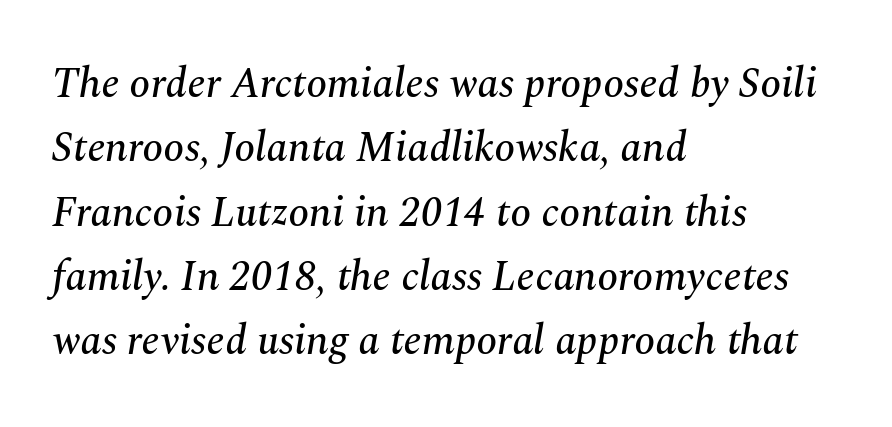
{"serif": "yes", "italic": "yes", "lean": "right", "slant_degrees": 10, "width": "normal", "stroke_contrast": "medium", "x_height": "medium", "monospaced": "no", "underline": "no", "align": "left", "line_spacing": "normal", "line_spacing_ratio": 1.53, "letter_spacing": "normal", "letter_spacing_em": 0.0, "glyph_px": 42}
